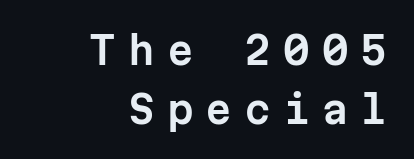
{"serif": "no", "italic": "no", "width": "normal", "stroke_contrast": "low", "x_height": "medium", "monospaced": "yes", "underline": "no", "align": "right", "line_spacing": "normal", "line_spacing_ratio": 1.55, "letter_spacing": "wide", "letter_spacing_em": 0.32, "glyph_px": 38}
